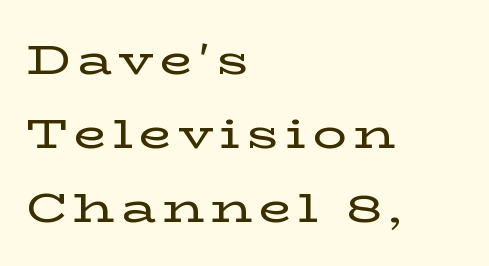
{"serif": "yes", "italic": "no", "width": "wide", "stroke_contrast": "low", "x_height": "medium", "monospaced": "no", "underline": "no", "align": "left", "line_spacing_ratio": 1.76, "glyph_px": 42}
